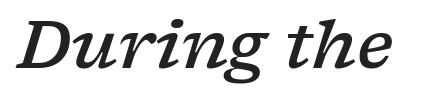
Q: Is the text bold? A: Semi-bold.
Q: Is the text italic (slanted)? A: Yes, it leans right by about 17 degrees.
Q: Is the typeface a serif or a sans-serif typeface? A: Serif.
Q: Is the text underlined? A: No.
Q: Is the spacing between letters normal or unusually wide? A: Normal.
Q: Width (condensed, normal, or wide)? A: Wide.
Q: Stroke contrast? A: Low.
Q: x-height? A: Medium.
Q: Monospaced? A: No.
